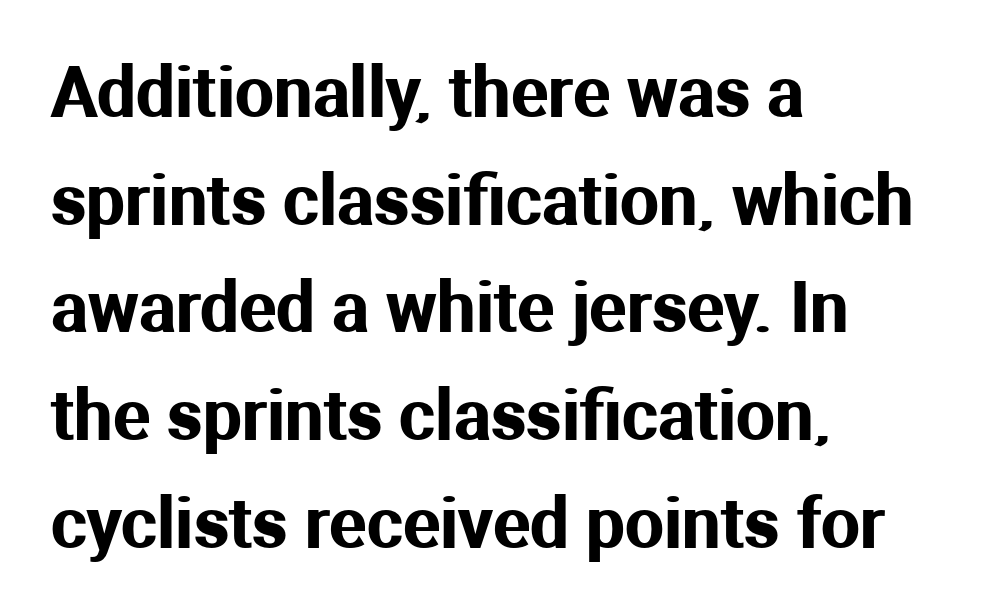
The image shows 69 px sans-serif type, upright; set left-aligned, normal line spacing (1.56x), normal letter spacing, not underlined; medium stroke contrast and a medium x-height.
